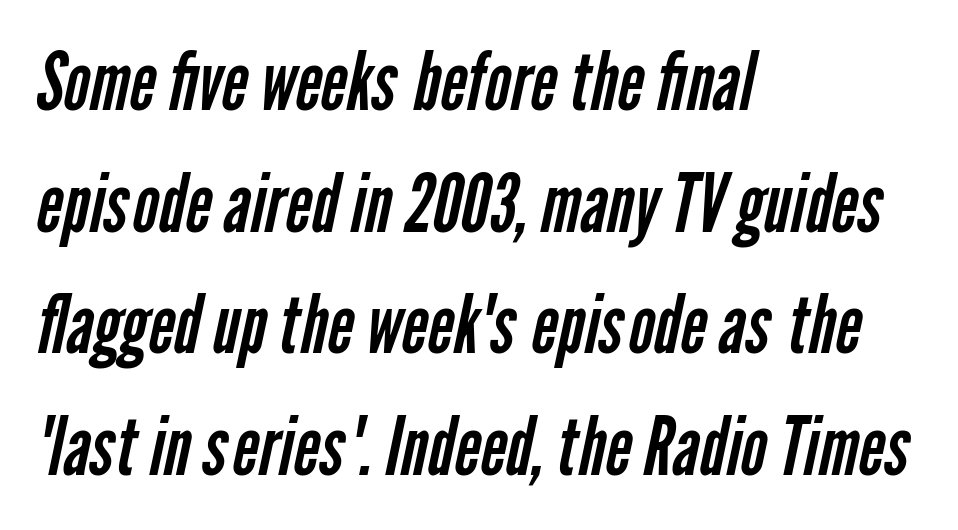
Q: Is the text bold? A: No.
Q: Is the typeface a serif or a sans-serif typeface? A: Sans-serif.
Q: Is the text underlined? A: No.
Q: How is the paragraph aligned? A: Left-aligned.
Q: Is the spacing between letters normal or unusually wide? A: Normal.
Q: Is the spacing between lines tight, normal or loose? A: Normal.
Q: Width (condensed, normal, or wide)? A: Condensed.
Q: Stroke contrast? A: Low.
Q: x-height? A: Medium.
Q: Monospaced? A: No.
